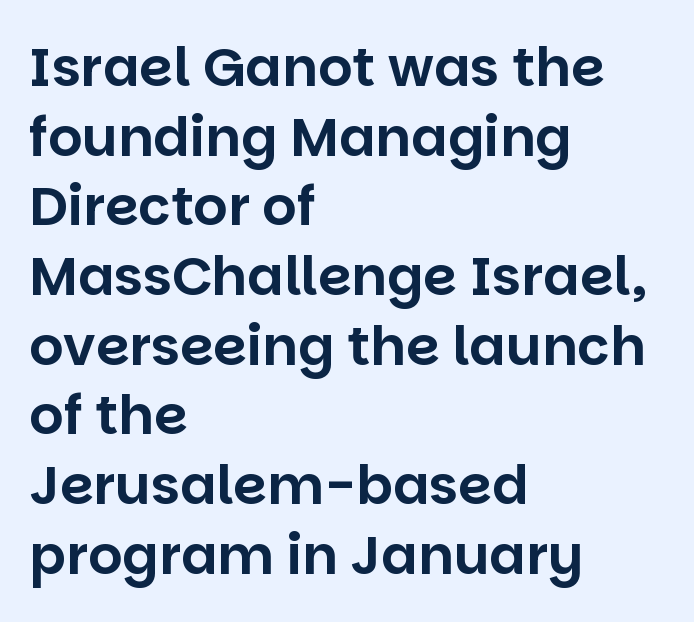
The foot of each line stays bare and open. Nope, not italic — everything's standing straight. Each line starts at the same left margin while the right side varies. A normal amount of white space separates one row of letters from the next.
